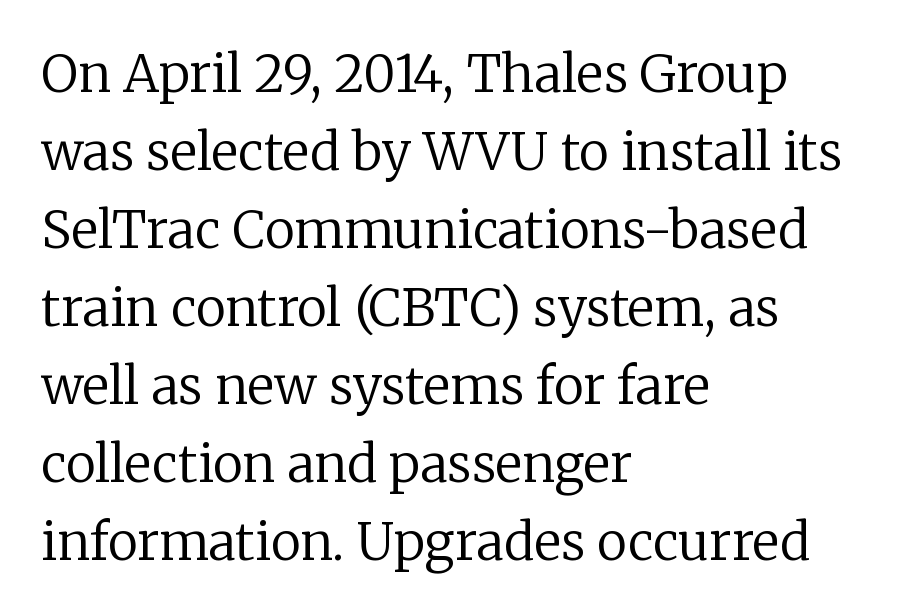
A typesetter would call this proportional, since set widths differ per character. The lines are quadded left. It's the straight-up-and-down kind of type. The type is set solid horizontally, with unmodified tracking. The face used here is seriffed, in the tradition of book romans. Underlining? Definitely not there.
